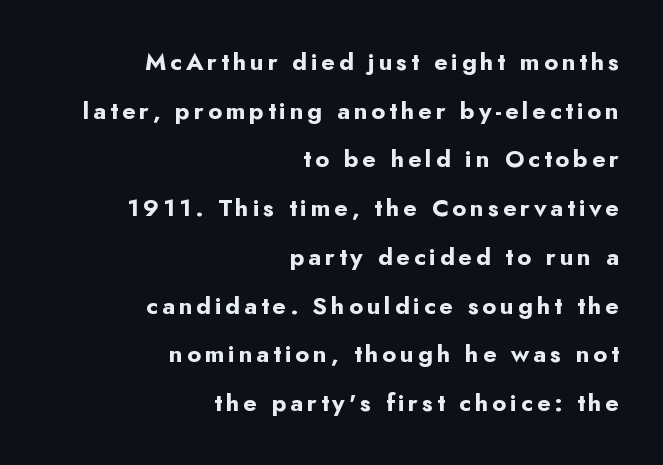
{"italic": "no", "bold": "yes", "underline": "no", "align": "right", "line_spacing": "loose", "line_spacing_ratio": 2.03, "glyph_px": 24}
